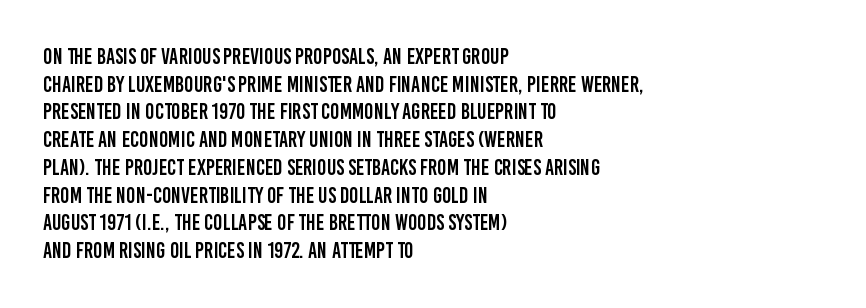
{"italic": "no", "underline": "no", "align": "left", "line_spacing": "normal", "line_spacing_ratio": 1.26, "letter_spacing": "normal", "letter_spacing_em": 0.0, "glyph_px": 22}
